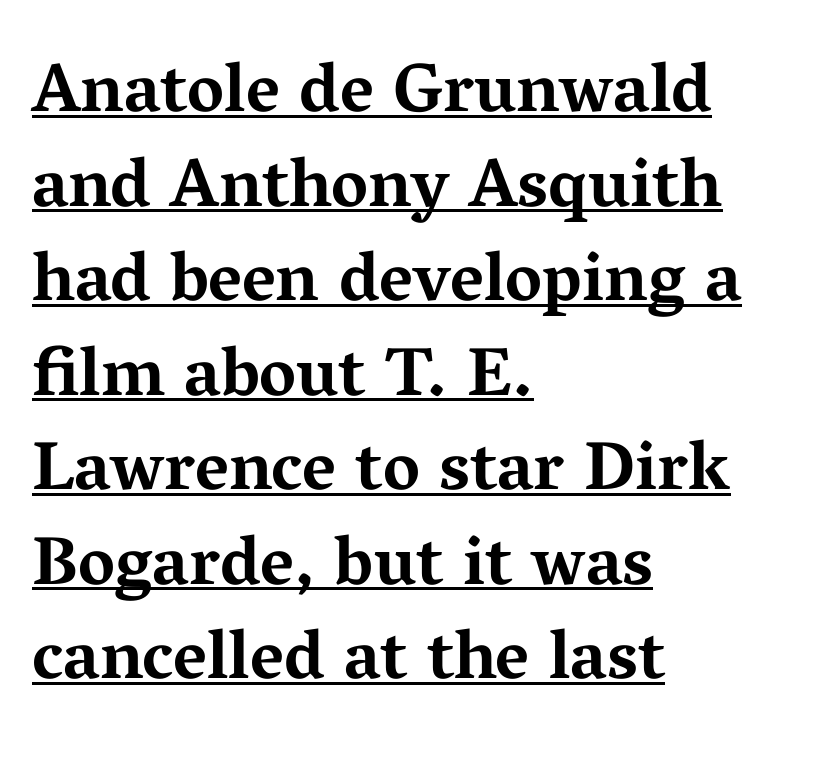
Character widths vary here, with narrow letters taking less room than wide ones. Leading: standard. Weight: bold. Words appear dense and cohesive because spacing is normal. Every word sits above its own underline.
